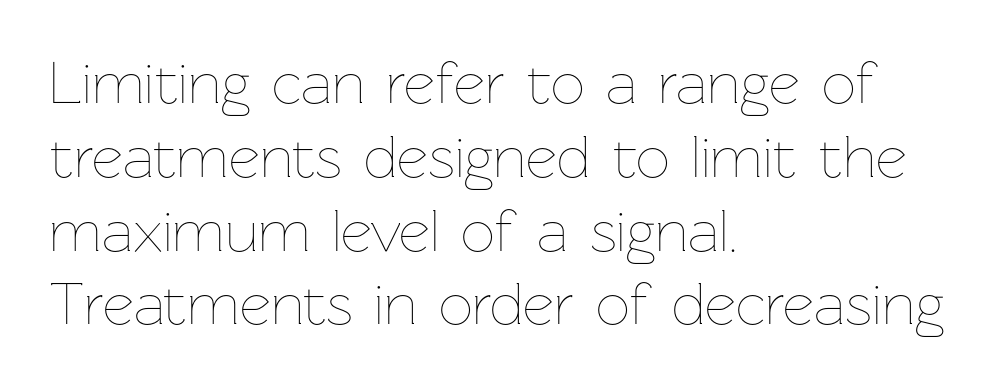
Q: Is the text bold? A: No.
Q: Is the text italic (slanted)? A: No, it is upright.
Q: Is the text underlined? A: No.
Q: How is the paragraph aligned? A: Left-aligned.
Q: Is the spacing between letters normal or unusually wide? A: Normal.
Q: Width (condensed, normal, or wide)? A: Normal.
Q: Stroke contrast? A: Low.
Q: x-height? A: Medium.
Q: Monospaced? A: No.
